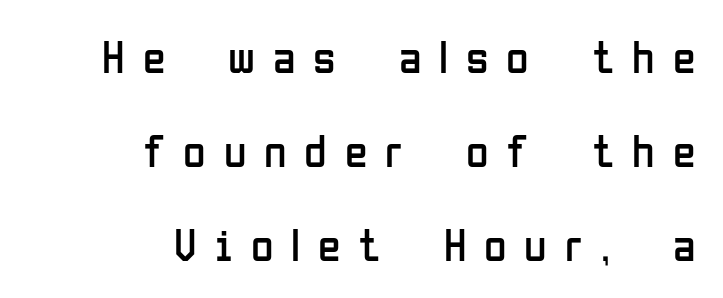
Is this a sans? Yes — the strokes have no serifs. Widely set lines give the paragraph a tall, airy silhouette. The weight tops out at a normal text grade. Horizontally, the lines are justified to the trailing edge only.
